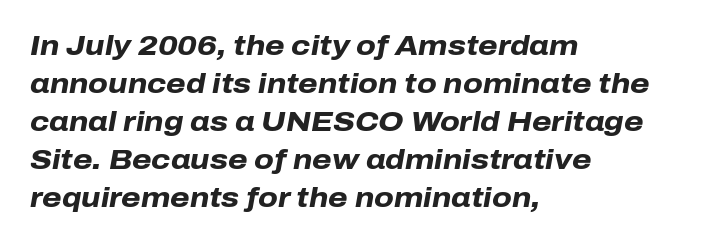
Q: Is the text bold? A: Yes.
Q: Is the text italic (slanted)? A: Yes, it leans right by about 10 degrees.
Q: Is the text underlined? A: No.
Q: How is the paragraph aligned? A: Left-aligned.
Q: Is the spacing between letters normal or unusually wide? A: Normal.
Q: Is the spacing between lines tight, normal or loose? A: Normal.
Q: Width (condensed, normal, or wide)? A: Normal.
Q: Stroke contrast? A: Low.
Q: x-height? A: Medium.
Q: Monospaced? A: No.
